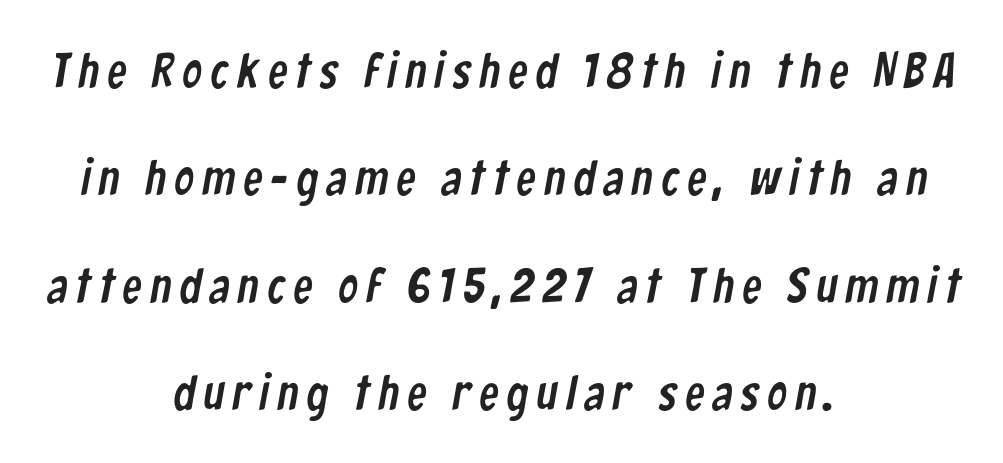
The image shows 49 px condensed sans-serif type; set centered, loose line spacing (2.19x), not underlined; low stroke contrast and a medium x-height.
